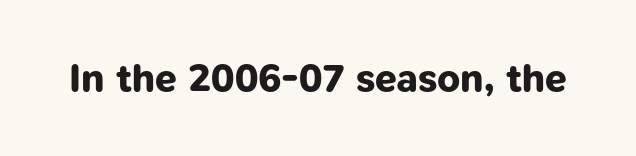
The image shows 39 px bold sans-serif type; set normal letter spacing, not underlined; low stroke contrast and a medium x-height.
